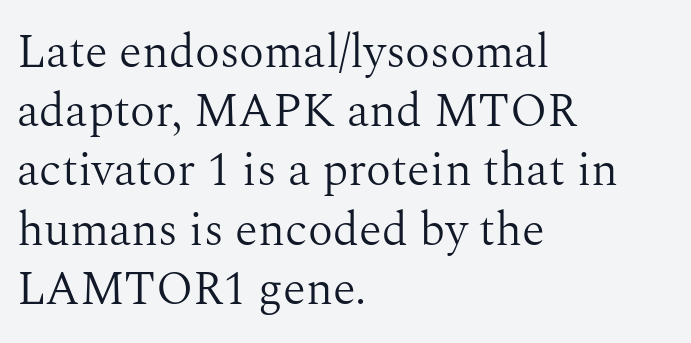
Each word holds together tightly as a unit, with standard inter-letter gaps. The typeface chosen for these lines features serifs. The line-height multiplier appears to be the usual default. Which margin do the lines hug? The left one — the right edge is uneven.
